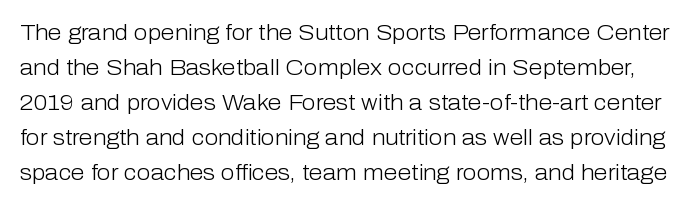
Clear beneath every line of the passage. These lines keep a tight, regular rhythm from letter to letter. No extra ink here — the face is not bold. Rendered with straight, roman letterforms.
